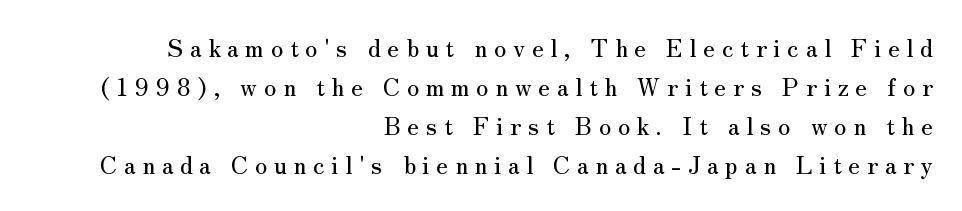
The image shows 24 px text type, upright; set right-aligned, normal line spacing (1.63x), unusually wide letter spacing (+0.28 em), not underlined.
